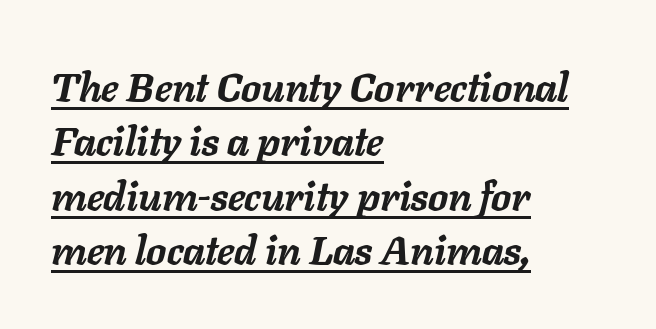
The image shows 40 px semibold type, italic (leaning right); set left-aligned, normal line spacing (1.36x), normal letter spacing, underlined; low stroke contrast and a medium x-height.
